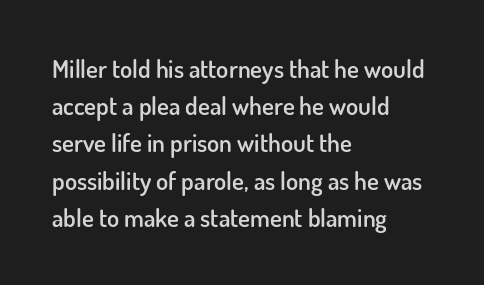
Q: Is the text bold? A: Semi-bold.
Q: Is the text italic (slanted)? A: No, it is upright.
Q: Is the text underlined? A: No.
Q: How is the paragraph aligned? A: Left-aligned.
Q: Is the spacing between letters normal or unusually wide? A: Normal.
Q: Is the spacing between lines tight, normal or loose? A: Normal.
